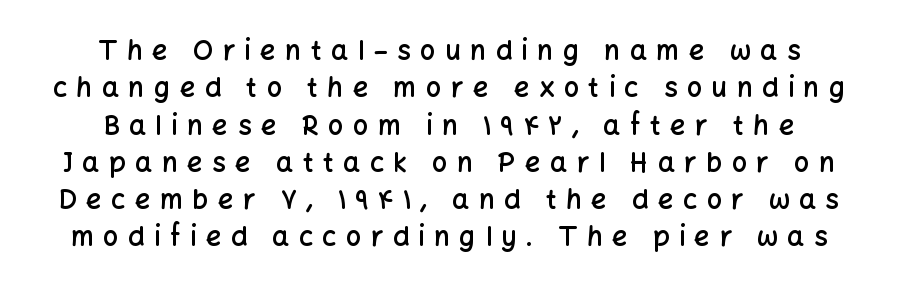
{"italic": "no", "bold": "semi", "underline": "no", "align": "center", "line_spacing": "normal", "line_spacing_ratio": 1.38, "letter_spacing": "wide", "letter_spacing_em": 0.35, "glyph_px": 27}
